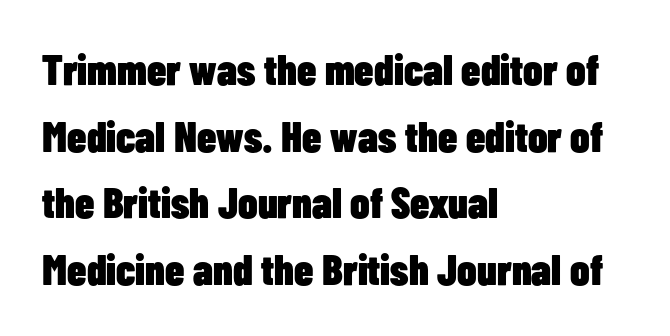
What's the leading like? Ordinary, nothing unusual. Check under the words: just untouched page. As a designer I'd log this as weight 700, bold. The lines in this sample share a left origin and differ only in where they stop. Looks like regular typesetting: each glyph gets only the width it needs.
